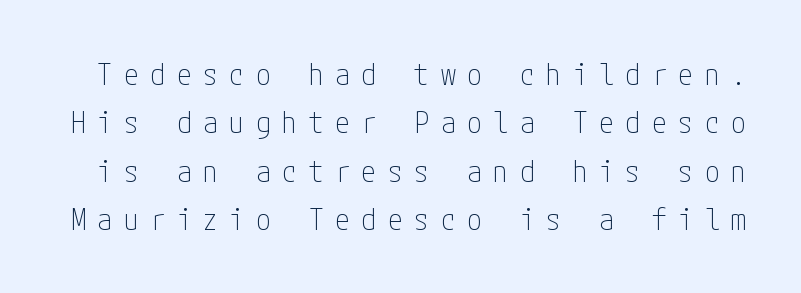
The image shows 30 px thin, condensed sans-serif type, upright; set normal line spacing (1.61x), unusually wide letter spacing (+0.38 em), not underlined; low stroke contrast and a medium x-height.
